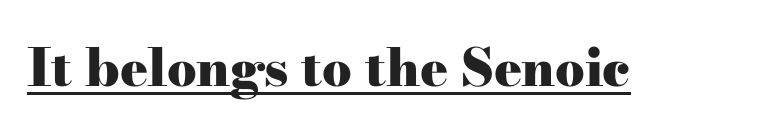
{"serif": "yes", "italic": "no", "bold": "yes", "weight": "heavy", "width": "wide", "stroke_contrast": "high", "x_height": "small", "monospaced": "no", "underline": "yes", "letter_spacing": "normal", "letter_spacing_em": 0.0, "glyph_px": 52}
